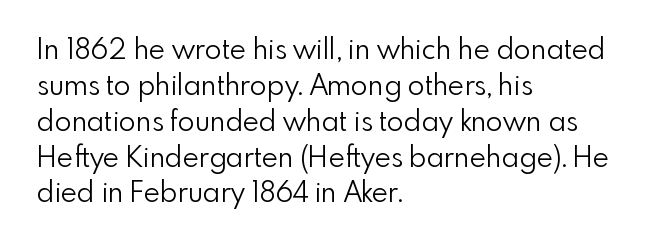
Q: Is the text bold? A: No.
Q: Is the text italic (slanted)? A: No, it is upright.
Q: Is the typeface a serif or a sans-serif typeface? A: Sans-serif.
Q: Is the text underlined? A: No.
Q: How is the paragraph aligned? A: Left-aligned.
Q: Is the spacing between letters normal or unusually wide? A: Normal.
Q: Is the spacing between lines tight, normal or loose? A: Normal.
Q: Width (condensed, normal, or wide)? A: Normal.
Q: Stroke contrast? A: Low.
Q: x-height? A: Small.
Q: Monospaced? A: No.
